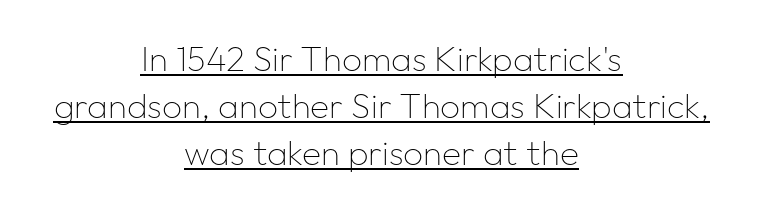
{"serif": "no", "italic": "no", "bold": "no", "weight": "thin", "width": "normal", "stroke_contrast": "low", "x_height": "medium", "monospaced": "no", "underline": "yes", "align": "center", "line_spacing": "normal", "line_spacing_ratio": 1.35, "letter_spacing": "normal", "letter_spacing_em": 0.0, "glyph_px": 35}
